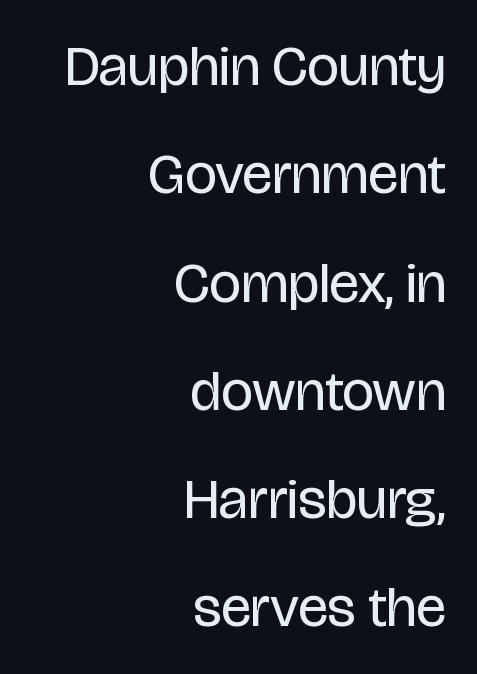
{"serif": "no", "italic": "no", "bold": "no", "weight": "regular", "width": "condensed", "stroke_contrast": "low", "x_height": "large", "monospaced": "no", "underline": "no", "align": "right", "line_spacing": "loose", "line_spacing_ratio": 1.9, "letter_spacing": "normal", "letter_spacing_em": 0.0, "glyph_px": 57}
